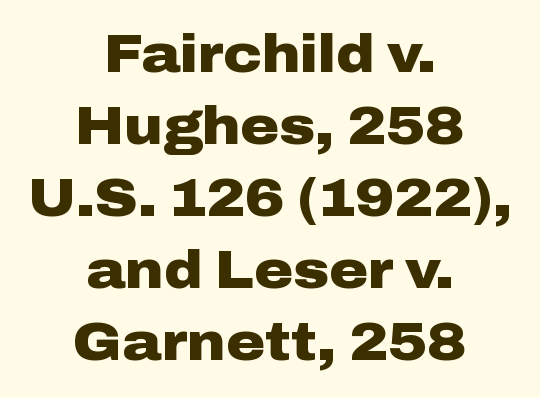
How are the letters spaced? Ordinarily, with no added tracking. The strip under each line holds only bare page. Does the type have serifs? No, each stem ends abruptly. The passage shown stacks its lines at a standard gap. Is there any slant? The stems are plumb.
